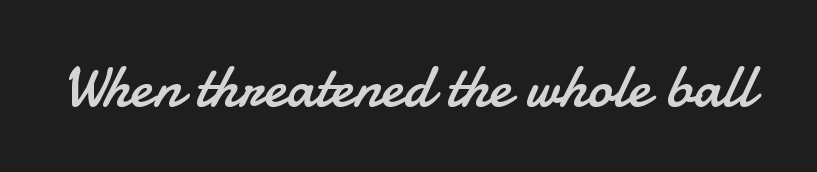
Q: Is the text bold? A: No.
Q: Is the text italic (slanted)? A: Yes.
Q: Is the typeface a serif or a sans-serif typeface? A: Sans-serif.
Q: Is the text underlined? A: No.
Q: Is the spacing between letters normal or unusually wide? A: Normal.
Q: Width (condensed, normal, or wide)? A: Normal.
Q: Stroke contrast? A: Low.
Q: x-height? A: Small.
Q: Monospaced? A: No.
